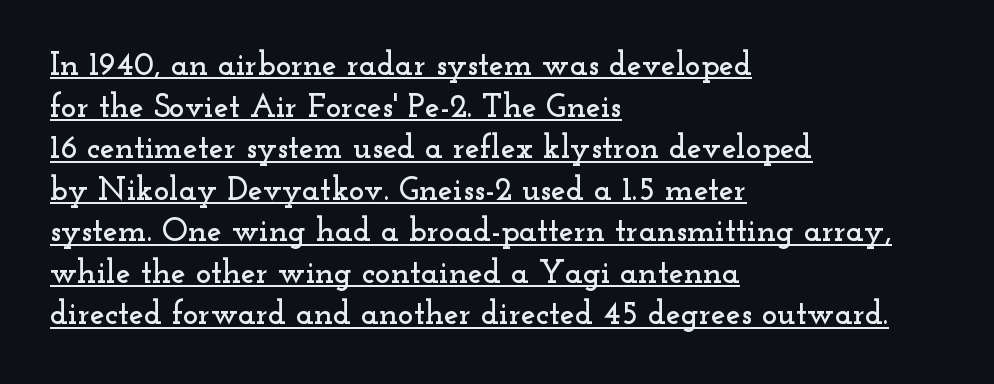
Q: Is the text italic (slanted)? A: No, it is upright.
Q: Is the typeface a serif or a sans-serif typeface? A: Serif.
Q: Is the text underlined? A: Yes.
Q: How is the paragraph aligned? A: Left-aligned.
Q: Is the spacing between letters normal or unusually wide? A: Normal.
Q: Is the spacing between lines tight, normal or loose? A: Normal.
Q: Width (condensed, normal, or wide)? A: Wide.
Q: Stroke contrast? A: Low.
Q: x-height? A: Small.
Q: Monospaced? A: No.
